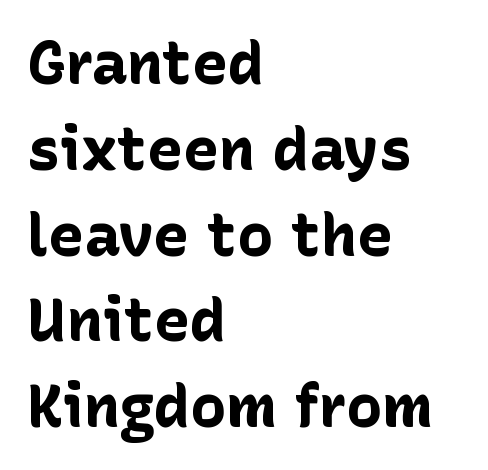
The image shows 60 px bold sans-serif type, upright; set left-aligned, normal line spacing (1.43x), normal letter spacing, not underlined; low stroke contrast and a medium x-height.
